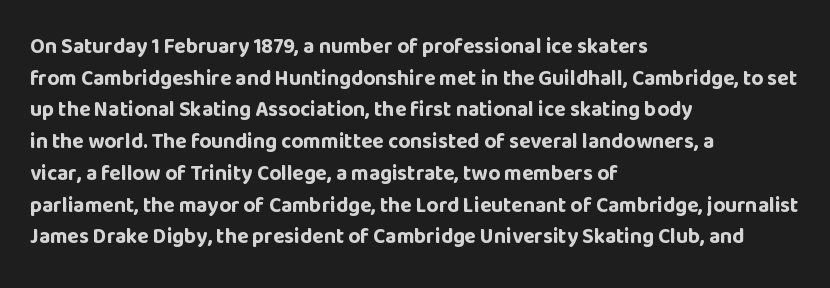
Q: Is the text bold? A: Yes.
Q: Is the text italic (slanted)? A: No, it is upright.
Q: Is the text underlined? A: No.
Q: How is the paragraph aligned? A: Left-aligned.
Q: Is the spacing between letters normal or unusually wide? A: Normal.
Q: Is the spacing between lines tight, normal or loose? A: Normal.
